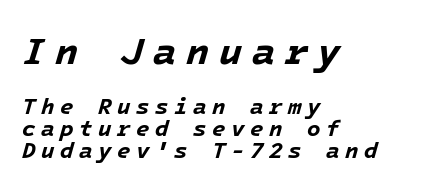
The image shows 38 px bold type, italic (leaning right); set left-aligned, tight line spacing (1.0x), unusually wide letter spacing (+0.25 em), not underlined; the first (top) block is 1.73x larger; low stroke contrast and a medium x-height.
